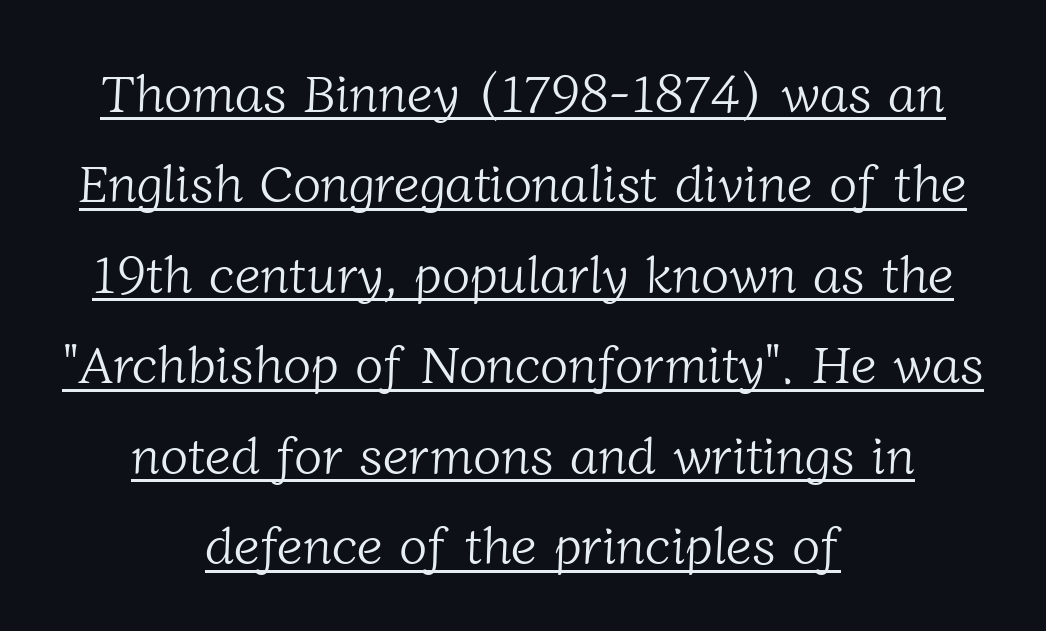
The image shows 52 px light serif type; set centered, line spacing 1.74x, normal letter spacing, underlined; low stroke contrast and a medium x-height.
